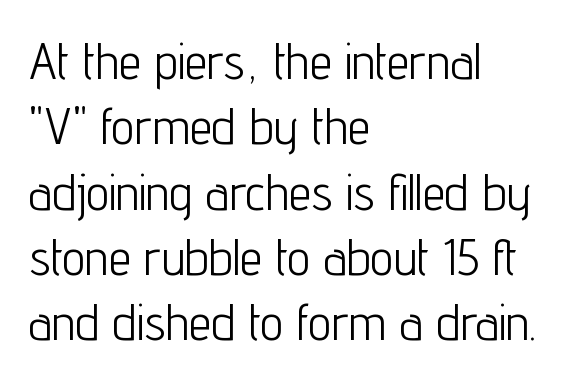
The image shows 51 px light, condensed sans-serif type, upright; set left-aligned, normal line spacing (1.28x), normal letter spacing, not underlined; low stroke contrast and a medium x-height.
